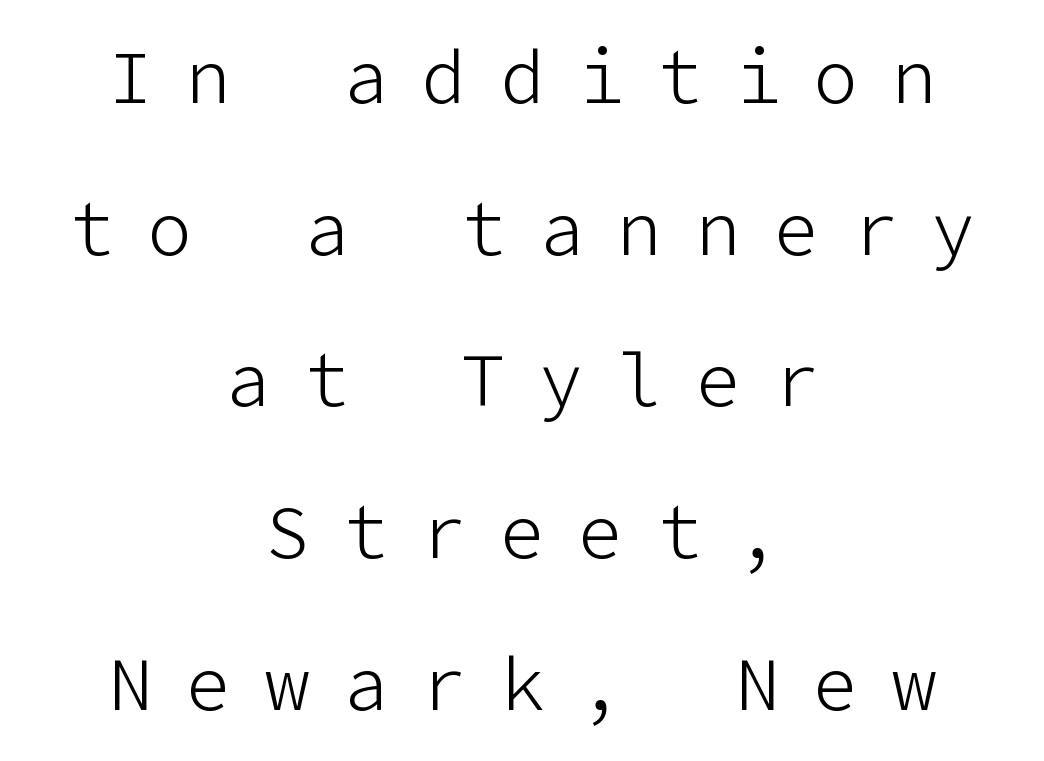
The image shows 74 px light sans-serif type, upright; set centered, loose line spacing (2.05x), unusually wide letter spacing (+0.46 em), not underlined; low stroke contrast and a medium x-height.
